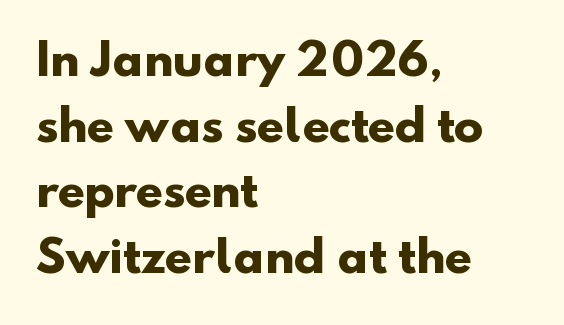
{"serif": "no", "bold": "yes", "weight": "heavy", "width": "normal", "stroke_contrast": "low", "x_height": "small", "monospaced": "no", "underline": "no", "align": "left", "line_spacing": "normal", "line_spacing_ratio": 1.49, "letter_spacing": "normal", "letter_spacing_em": 0.0, "glyph_px": 44}
